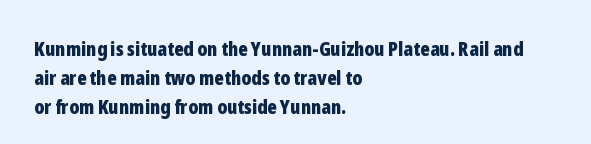
{"italic": "no", "bold": "yes", "underline": "no", "align": "left", "line_spacing": "normal", "line_spacing_ratio": 1.46, "letter_spacing": "normal", "letter_spacing_em": 0.0, "glyph_px": 20}
